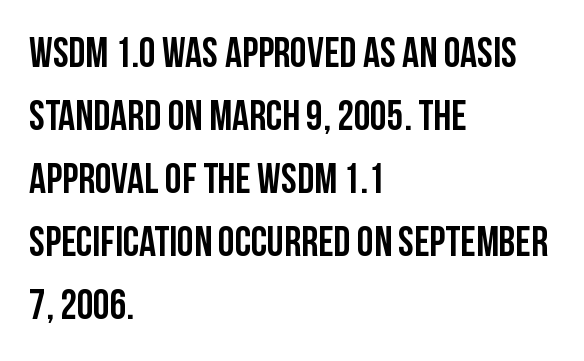
Type without underlining. How are the letters spaced? Ordinarily, with no added tracking. Nothing sits at the stroke ends, so this counts as sans-serif. You could not count columns in this text — the font is proportionally spaced.
